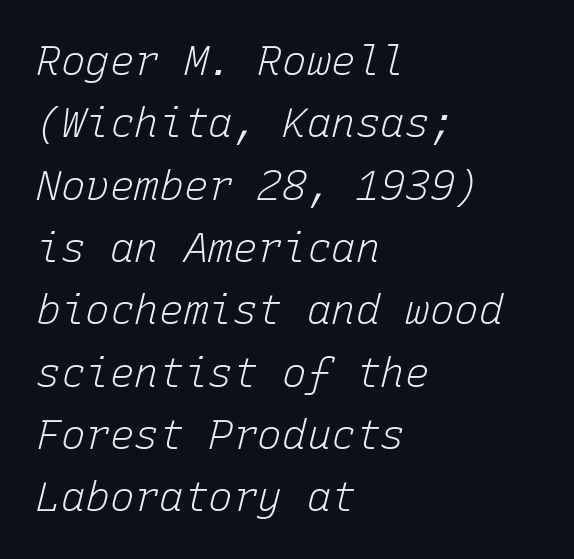
{"italic": "yes", "lean": "right", "slant_degrees": 15, "bold": "no", "weight": "light", "width": "normal", "stroke_contrast": "low", "x_height": "medium", "monospaced": "yes", "underline": "no", "align": "left", "line_spacing": "normal", "line_spacing_ratio": 1.52, "letter_spacing": "normal", "letter_spacing_em": 0.0, "glyph_px": 41}
